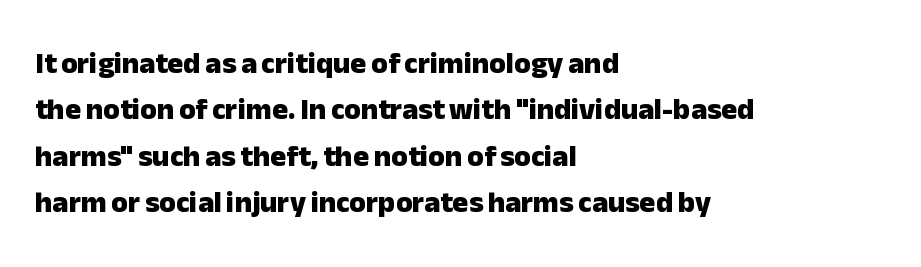
The image shows 30 px heavy sans-serif type, upright; set left-aligned, normal line spacing (1.55x), normal letter spacing, not underlined; low stroke contrast and a medium x-height.
